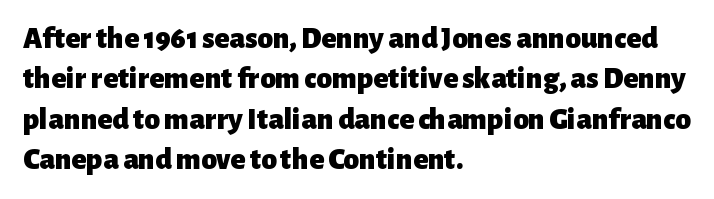
Q: Is the text bold? A: Yes.
Q: Is the text italic (slanted)? A: No, it is upright.
Q: Is the typeface a serif or a sans-serif typeface? A: Sans-serif.
Q: Is the text underlined? A: No.
Q: How is the paragraph aligned? A: Left-aligned.
Q: Is the spacing between letters normal or unusually wide? A: Normal.
Q: Is the spacing between lines tight, normal or loose? A: Normal.
Q: Width (condensed, normal, or wide)? A: Normal.
Q: Stroke contrast? A: Low.
Q: x-height? A: Medium.
Q: Monospaced? A: No.
